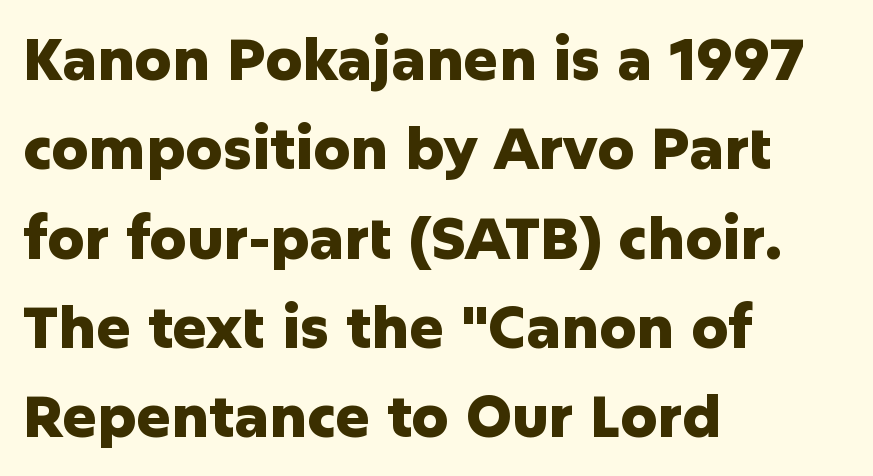
The image shows 58 px heavy sans-serif type, upright; set left-aligned, normal line spacing (1.54x), normal letter spacing, not underlined; low stroke contrast and a medium x-height.
